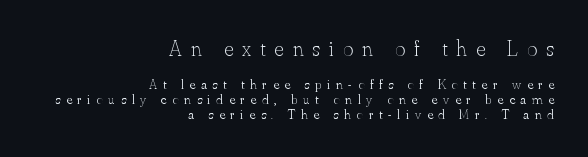
Each word looks stretched out because of the extra space between its letters. The more generous point size was reserved for the upper chunk. A light-to-regular cut is what we see here. Type without underlining. Designer's note — italics off, roman on. Notice how descenders almost collide with the ascenders below — that's tight leading.
